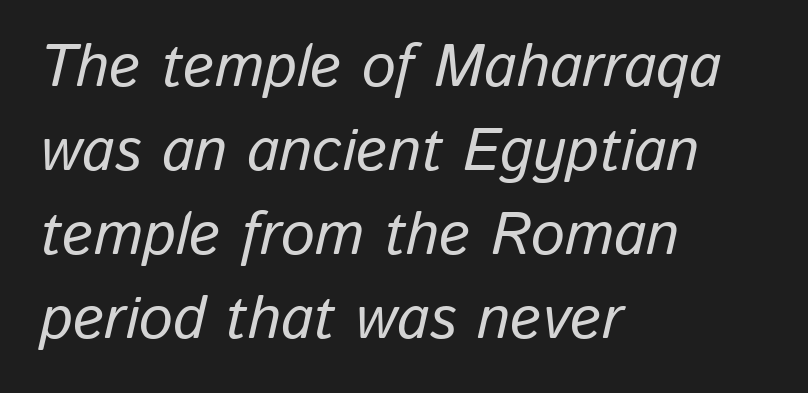
Style check: oblique. Nobody drew a line under any word here. Here the designer chose a conventional face with non-uniform glyph widths. Interline gaps are of average width in this sample.
